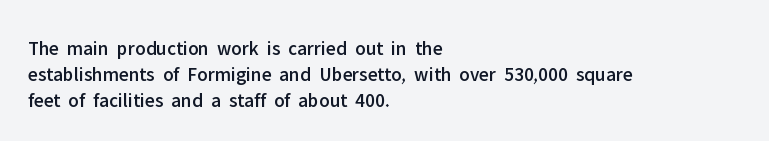
{"italic": "no", "underline": "no", "align": "left", "line_spacing": "normal", "line_spacing_ratio": 1.31, "letter_spacing": "normal", "letter_spacing_em": 0.0, "glyph_px": 20}
